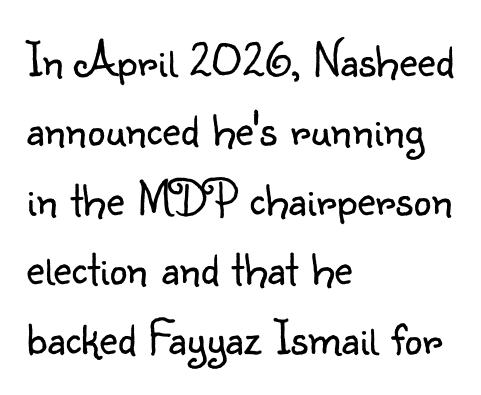
The image shows 50 px light sans-serif type, upright; set left-aligned, normal line spacing (1.39x), normal letter spacing, not underlined; low stroke contrast and a small x-height.
